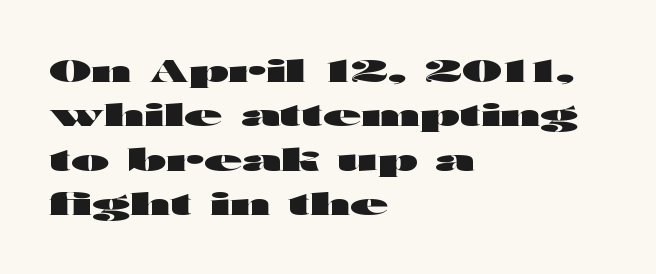
Q: Is the text bold? A: Yes.
Q: Is the text italic (slanted)? A: No, it is upright.
Q: Is the typeface a serif or a sans-serif typeface? A: Sans-serif.
Q: Is the text underlined? A: No.
Q: How is the paragraph aligned? A: Left-aligned.
Q: Is the spacing between letters normal or unusually wide? A: Normal.
Q: Is the spacing between lines tight, normal or loose? A: Normal.
Q: Width (condensed, normal, or wide)? A: Wide.
Q: Stroke contrast? A: High.
Q: x-height? A: Medium.
Q: Monospaced? A: No.
